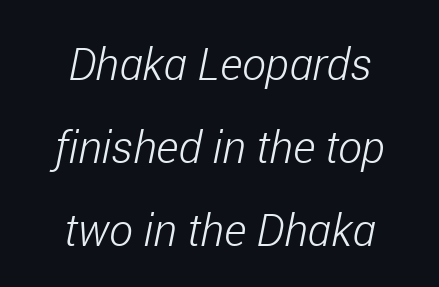
Q: Is the text bold? A: No.
Q: Is the text italic (slanted)? A: Yes, it leans right by about 11 degrees.
Q: Is the text underlined? A: No.
Q: How is the paragraph aligned? A: Centered.
Q: Is the spacing between letters normal or unusually wide? A: Normal.
Q: Width (condensed, normal, or wide)? A: Condensed.
Q: Stroke contrast? A: Low.
Q: x-height? A: Medium.
Q: Monospaced? A: No.
